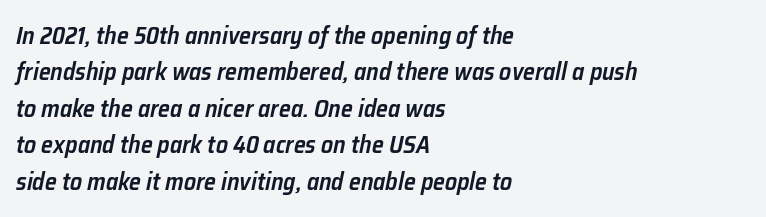
Interline gaps are of average width in this sample. The specimen omits any rule beneath the text block's lines. Emphasis-style slanted type is in use. The typesetter chose a ragged-right arrangement here. The rendering keeps characters at their native spacing.
